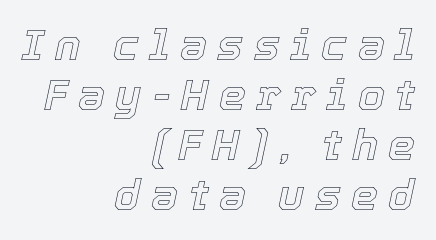
Q: Is the text italic (slanted)? A: Yes, it leans right by about 12 degrees.
Q: Is the text underlined? A: No.
Q: How is the paragraph aligned? A: Right-aligned.
Q: Is the spacing between letters normal or unusually wide? A: Unusually wide.
Q: Width (condensed, normal, or wide)? A: Normal.
Q: x-height? A: Medium.
Q: Monospaced? A: No.
